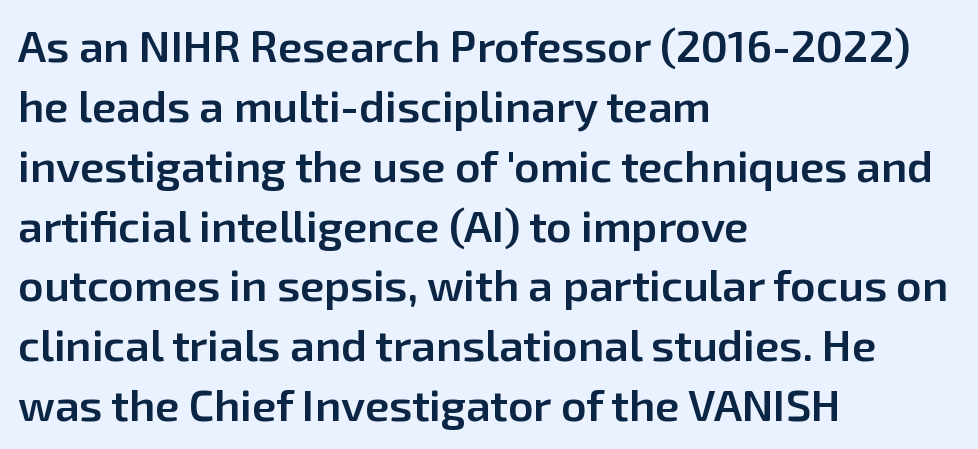
Q: Is the text bold? A: Semi-bold.
Q: Is the text italic (slanted)? A: No, it is upright.
Q: Is the typeface a serif or a sans-serif typeface? A: Sans-serif.
Q: Is the text underlined? A: No.
Q: How is the paragraph aligned? A: Left-aligned.
Q: Is the spacing between letters normal or unusually wide? A: Normal.
Q: Is the spacing between lines tight, normal or loose? A: Normal.
Q: Width (condensed, normal, or wide)? A: Normal.
Q: Stroke contrast? A: Low.
Q: x-height? A: Medium.
Q: Monospaced? A: No.
